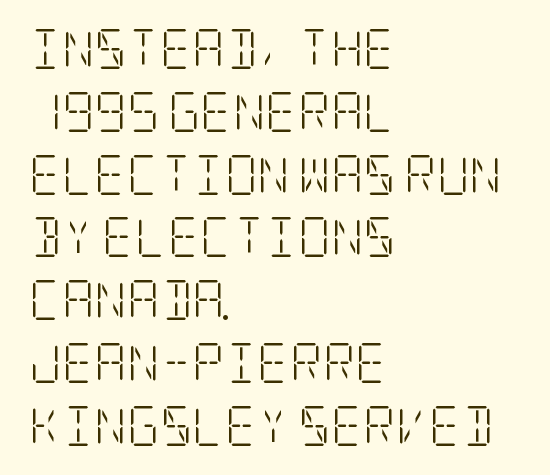
Q: Is the text bold? A: No.
Q: Is the text italic (slanted)? A: No, it is upright.
Q: Is the typeface a serif or a sans-serif typeface? A: Serif.
Q: Is the text underlined? A: No.
Q: How is the paragraph aligned? A: Left-aligned.
Q: Is the spacing between letters normal or unusually wide? A: Normal.
Q: Is the spacing between lines tight, normal or loose? A: Normal.
Q: Width (condensed, normal, or wide)? A: Condensed.
Q: Stroke contrast? A: Low.
Q: x-height? A: Large.
